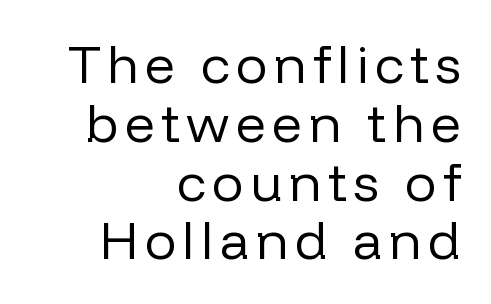
Q: Is the text bold? A: No.
Q: Is the text italic (slanted)? A: No, it is upright.
Q: Is the typeface a serif or a sans-serif typeface? A: Sans-serif.
Q: Is the text underlined? A: No.
Q: How is the paragraph aligned? A: Right-aligned.
Q: Is the spacing between lines tight, normal or loose? A: Tight.
Q: Width (condensed, normal, or wide)? A: Normal.
Q: Stroke contrast? A: Low.
Q: x-height? A: Medium.
Q: Monospaced? A: No.
